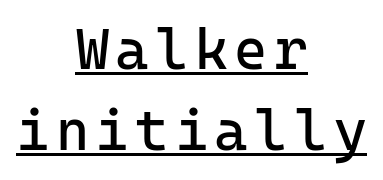
The image shows 57 px regular-weight sans-serif type, upright; set centered, normal line spacing (1.42x), underlined; low stroke contrast and a medium x-height.
